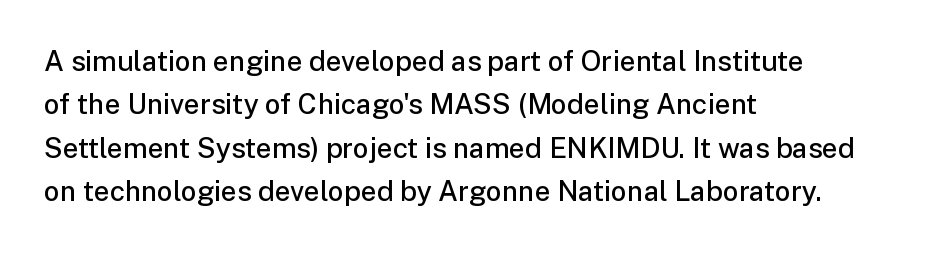
{"serif": "no", "italic": "no", "bold": "semi", "weight": "semibold", "width": "normal", "stroke_contrast": "low", "x_height": "medium", "monospaced": "no", "underline": "no", "align": "left", "line_spacing": "normal", "line_spacing_ratio": 1.55, "letter_spacing": "normal", "letter_spacing_em": 0.0, "glyph_px": 28}
